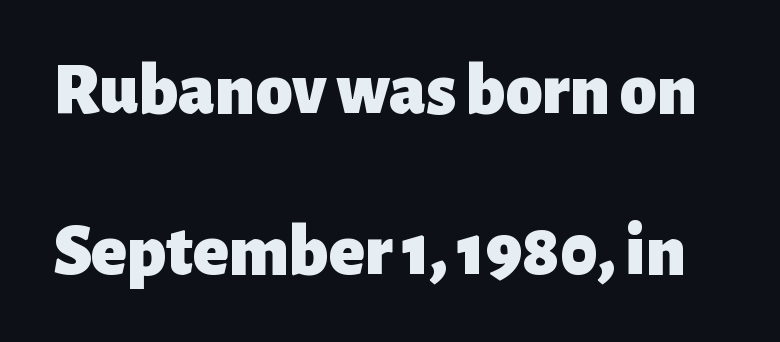
Q: Is the text bold? A: Yes.
Q: Is the text italic (slanted)? A: No, it is upright.
Q: Is the typeface a serif or a sans-serif typeface? A: Sans-serif.
Q: Is the text underlined? A: No.
Q: Is the spacing between letters normal or unusually wide? A: Normal.
Q: Is the spacing between lines tight, normal or loose? A: Loose.
Q: Width (condensed, normal, or wide)? A: Normal.
Q: Stroke contrast? A: Low.
Q: x-height? A: Medium.
Q: Monospaced? A: No.
